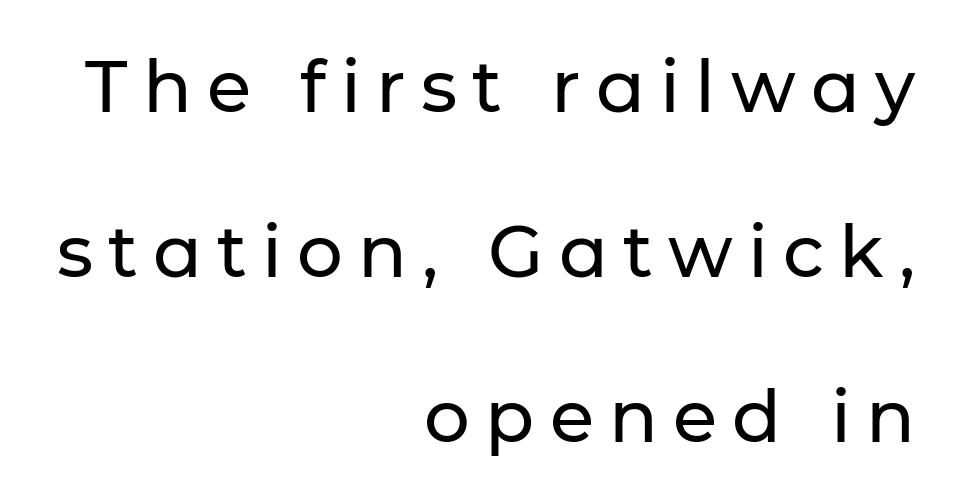
Loosely led — the rows are spread out. Honestly, the letter spacing is so wide it's the main thing you notice. Think of a printed novel: that variable character pitch is what you see here. A typesetter would mark this as roman, not italic. The typesetter chose a ragged-left arrangement here.
